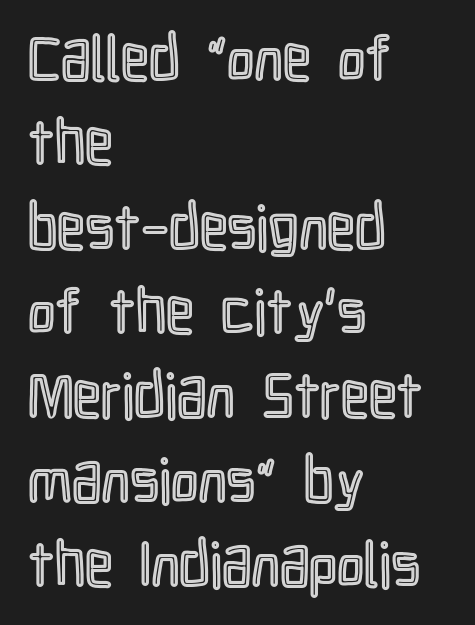
Compared with a centered layout, this one pins lines to the left instead. Does extra space separate the letters? No, they use regular spacing. Think of a printed novel: that variable character pitch is what you see here. Just letters on the line, the space beneath them empty. Leading: standard.
